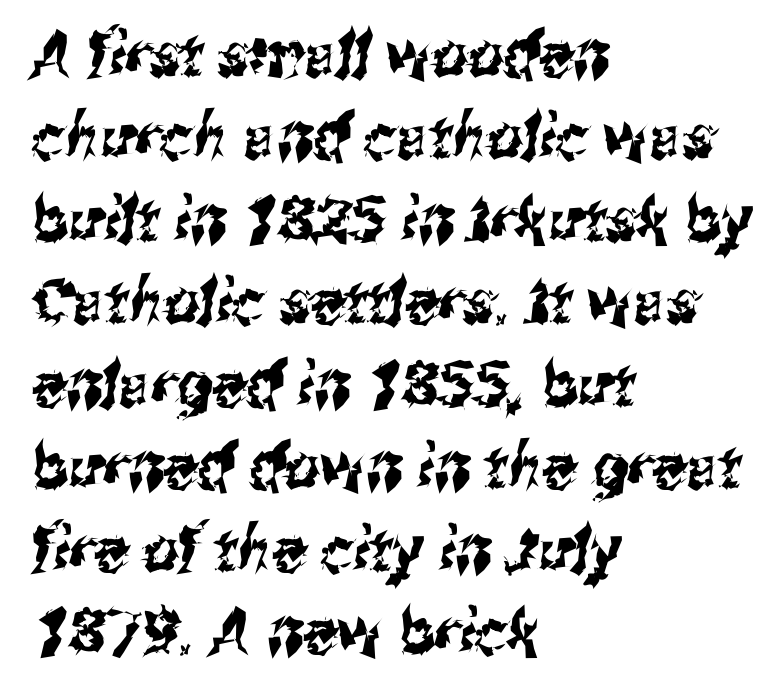
{"serif": "no", "width": "condensed", "stroke_contrast": "medium", "x_height": "medium", "monospaced": "no", "underline": "no", "align": "left", "line_spacing": "normal", "line_spacing_ratio": 1.33, "letter_spacing": "normal", "letter_spacing_em": 0.0, "glyph_px": 62}
